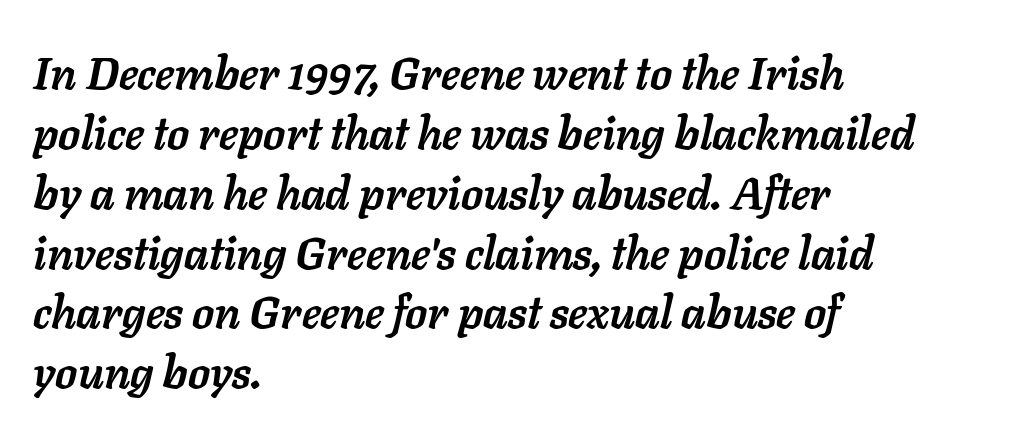
{"italic": "yes", "lean": "right", "slant_degrees": 11, "bold": "yes", "weight": "semibold", "width": "normal", "stroke_contrast": "low", "x_height": "medium", "monospaced": "no", "underline": "no", "align": "left", "line_spacing": "normal", "line_spacing_ratio": 1.33, "letter_spacing": "normal", "letter_spacing_em": 0.0, "glyph_px": 45}
